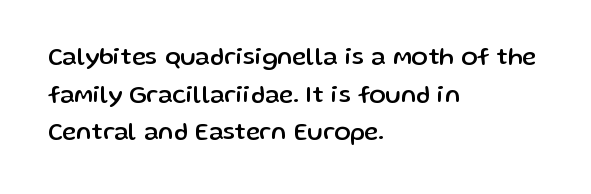
Students, observe: this is what conventionally led text looks like. When letters stand straight like this, we call the style roman or upright. Horizontally, the lines are justified to the leading edge only. The type is set solid horizontally, with unmodified tracking. The baseline area is clear.
